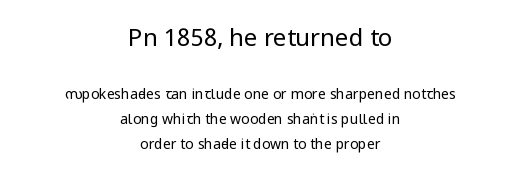
{"italic": "no", "bold": "no", "underline": "no", "align": "center", "line_spacing_ratio": 1.81, "letter_spacing": "normal", "letter_spacing_em": 0.0, "larger_block": "first", "size_ratio": 1.71, "glyph_px": 24}
